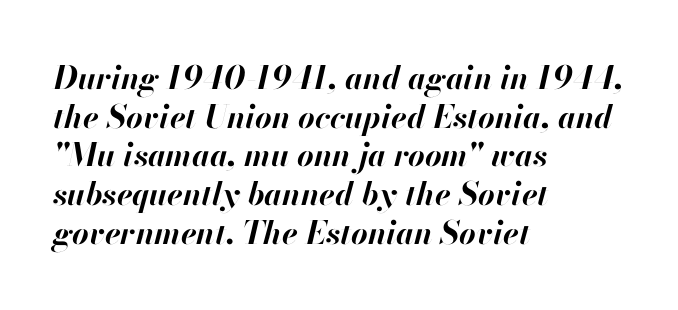
Q: Is the text bold? A: Yes.
Q: Is the text italic (slanted)? A: Yes, it leans right by about 13 degrees.
Q: Is the text underlined? A: No.
Q: How is the paragraph aligned? A: Left-aligned.
Q: Is the spacing between letters normal or unusually wide? A: Normal.
Q: Width (condensed, normal, or wide)? A: Normal.
Q: Stroke contrast? A: High.
Q: x-height? A: Small.
Q: Monospaced? A: No.
